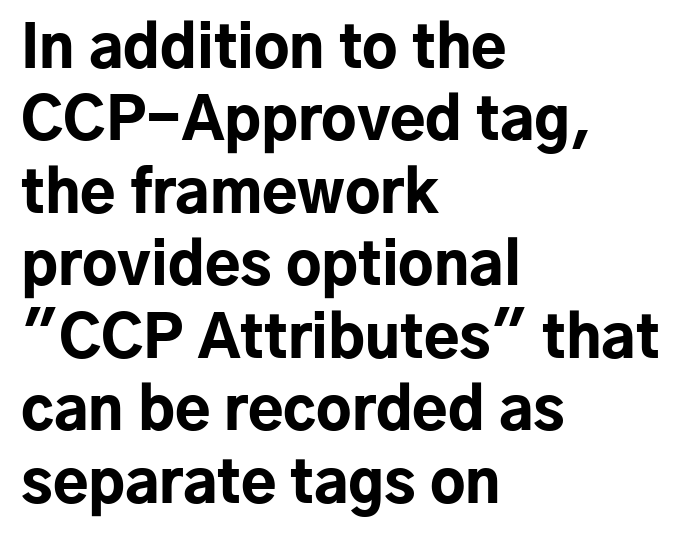
Q: Is the text bold? A: Yes.
Q: Is the text italic (slanted)? A: No, it is upright.
Q: Is the typeface a serif or a sans-serif typeface? A: Sans-serif.
Q: Is the text underlined? A: No.
Q: How is the paragraph aligned? A: Left-aligned.
Q: Is the spacing between letters normal or unusually wide? A: Normal.
Q: Is the spacing between lines tight, normal or loose? A: Normal.
Q: Width (condensed, normal, or wide)? A: Normal.
Q: Stroke contrast? A: Low.
Q: x-height? A: Medium.
Q: Monospaced? A: No.
